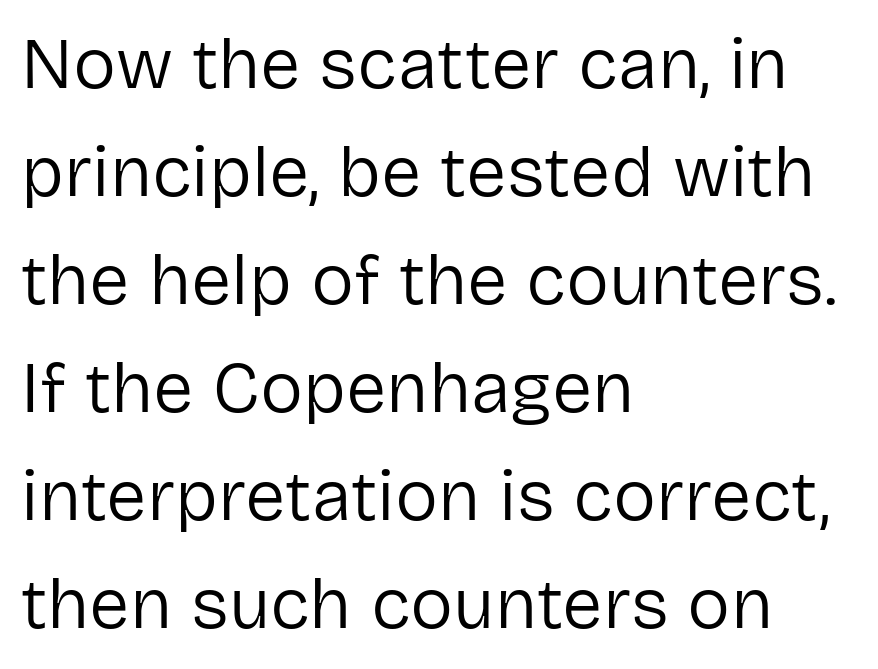
Regarding leading, the lines here are spaced in the standard way. The face looks like a standard text weight, possibly lighter. The designer went with a sans here, leaving each stem footless. Horizontally, the lines are justified to the leading edge only.
